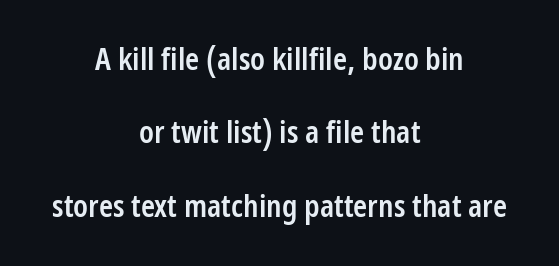
The image shows 32 px semibold, condensed sans-serif type, upright; set centered, loose line spacing (2.29x), normal letter spacing, not underlined; low stroke contrast and a medium x-height.
